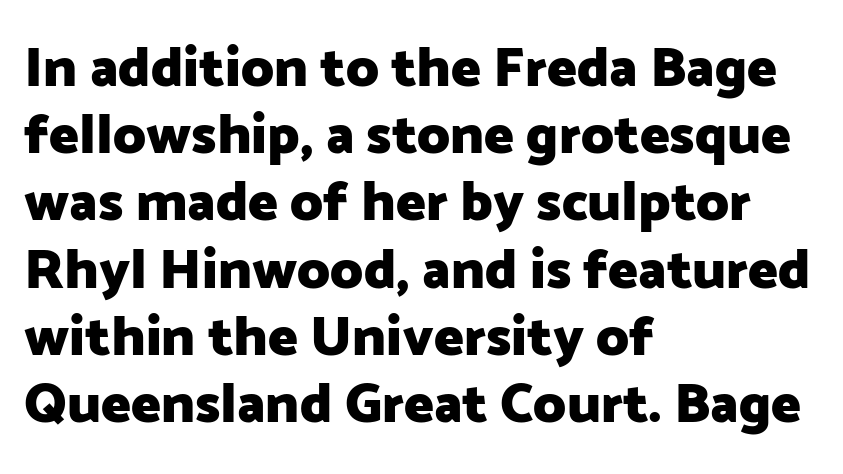
The image shows 56 px heavy sans-serif type, upright; set left-aligned, line spacing 1.2x, normal letter spacing, not underlined; low stroke contrast and a medium x-height.
